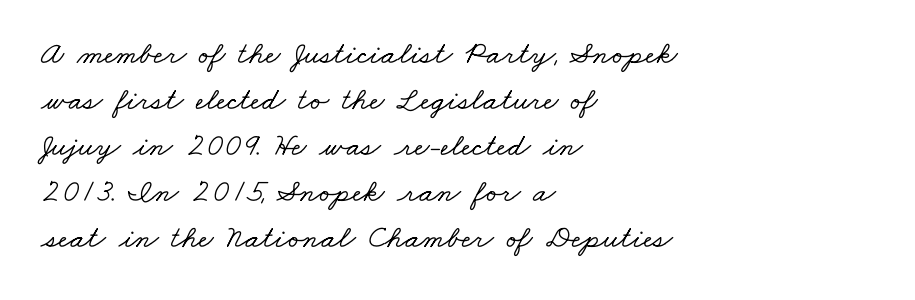
The image shows 32 px wide serif type; set left-aligned, normal line spacing (1.44x), normal letter spacing, not underlined; low stroke contrast and a small x-height.
